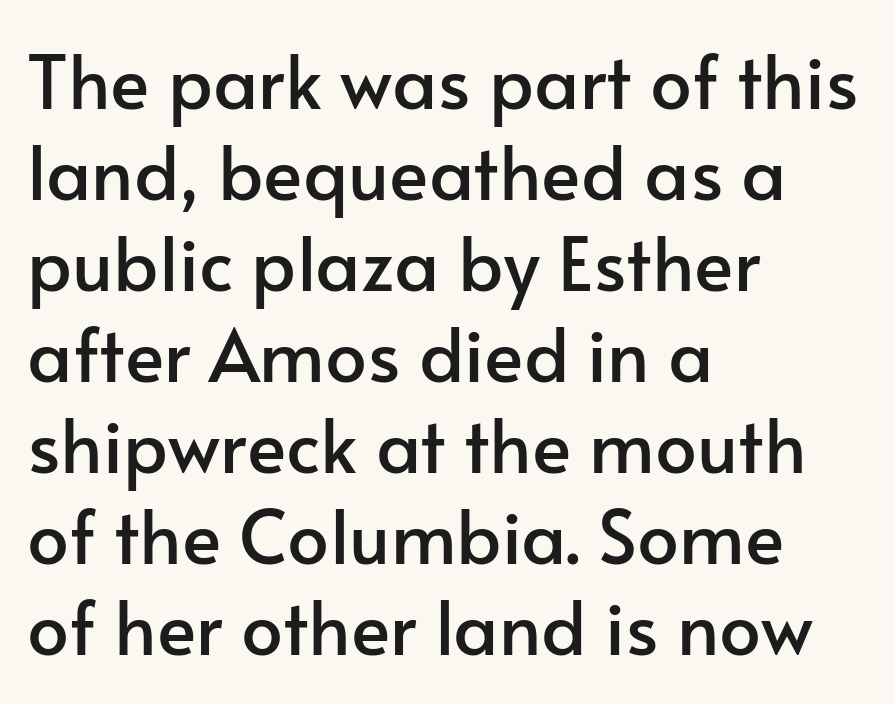
The image shows 74 px sans-serif type, upright; set left-aligned, line spacing 1.23x, normal letter spacing, not underlined; low stroke contrast and a small x-height.
